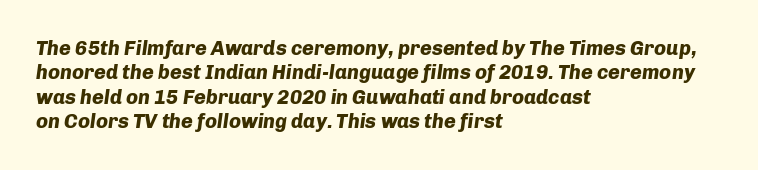
Q: Is the text bold? A: Yes.
Q: Is the text italic (slanted)? A: Yes, it leans right by about 8 degrees.
Q: Is the text underlined? A: No.
Q: How is the paragraph aligned? A: Left-aligned.
Q: Is the spacing between letters normal or unusually wide? A: Normal.
